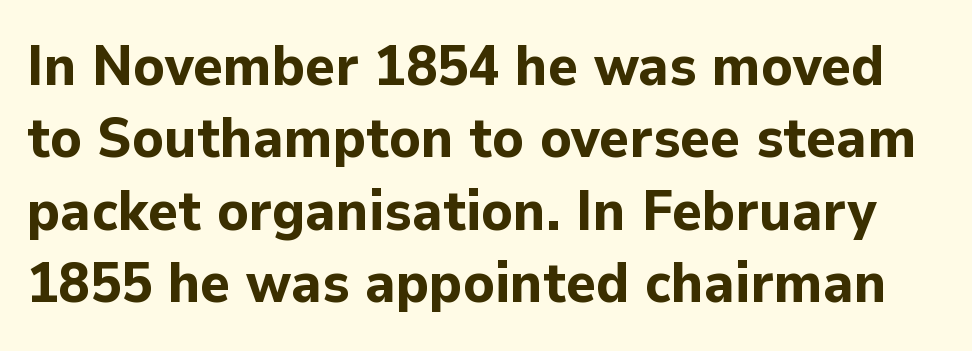
{"serif": "no", "italic": "no", "bold": "yes", "weight": "bold", "width": "normal", "stroke_contrast": "low", "x_height": "medium", "monospaced": "no", "underline": "no", "line_spacing": "normal", "line_spacing_ratio": 1.27, "letter_spacing": "normal", "letter_spacing_em": 0.0, "glyph_px": 57}
